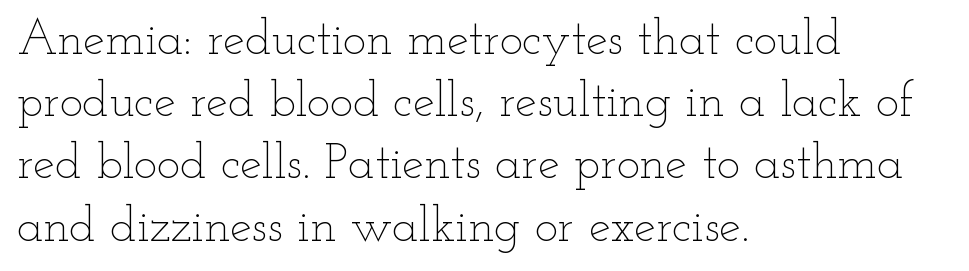
Summary of vertical rhythm: regular, with standard interline spacing. Stems here are at most as thick as an everyday book face. Varying glyph widths throughout — classic text-font behaviour. Clear beneath every line of the passage.
